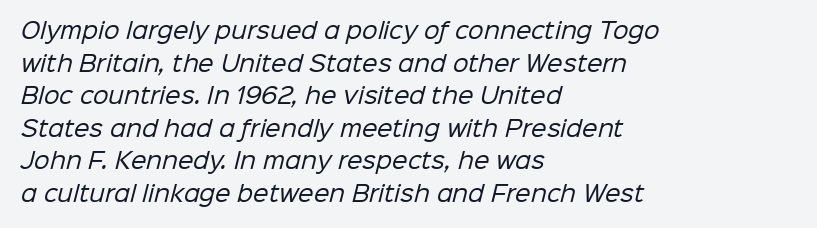
You could call the tracking neutral — neither tight nor loose. Counters stay open thanks to moderate or lighter strokes. Compared with typical paragraphs, the rows here are spaced about the same. Plain, unruled lines of type.
